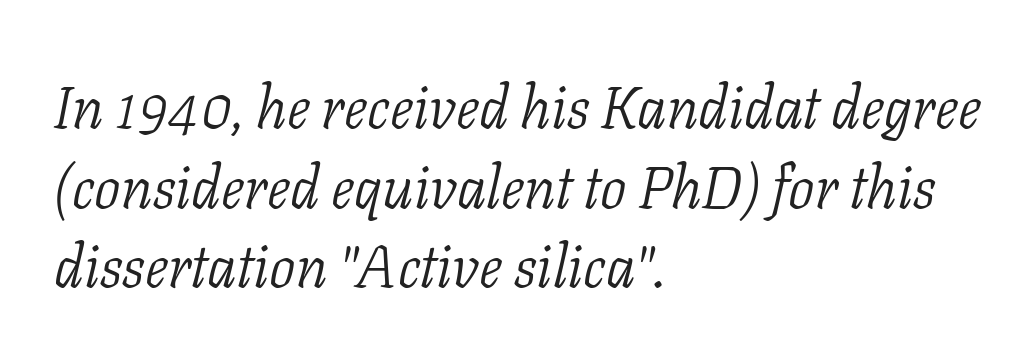
Horizontally, the lines are justified to the leading edge only. These lines sit exactly where default settings would place them. In terms of letterspacing, this is plain default setting. Lines of text with bare space underneath.
